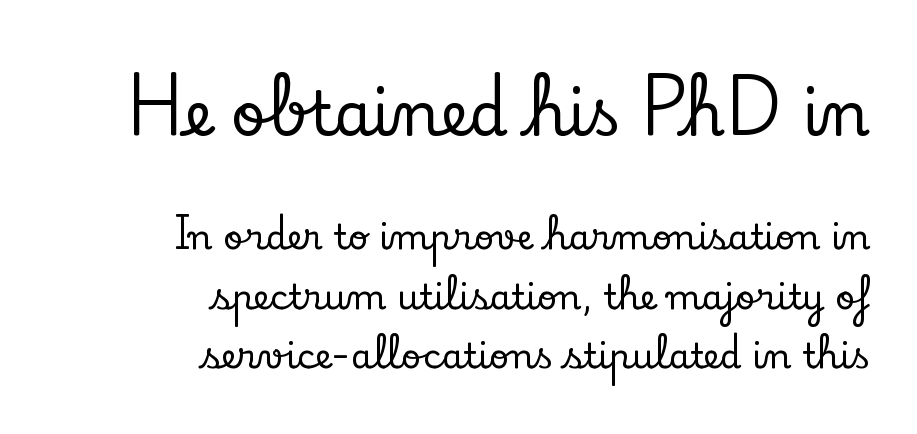
{"italic": "no", "width": "normal", "stroke_contrast": "low", "x_height": "small", "monospaced": "no", "underline": "no", "align": "right", "line_spacing": "normal", "line_spacing_ratio": 1.7, "letter_spacing": "normal", "letter_spacing_em": 0.0, "larger_block": "first", "size_ratio": 1.74, "glyph_px": 61}
